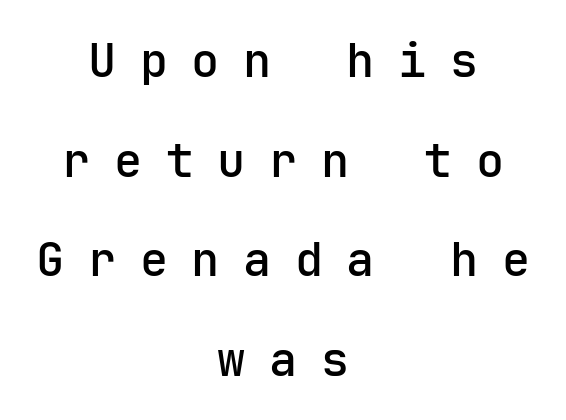
{"serif": "no", "italic": "no", "bold": "semi", "weight": "semibold", "width": "normal", "stroke_contrast": "low", "x_height": "medium", "underline": "no", "align": "center", "line_spacing": "loose", "line_spacing_ratio": 2.12, "letter_spacing": "wide", "letter_spacing_em": 0.5, "glyph_px": 47}
